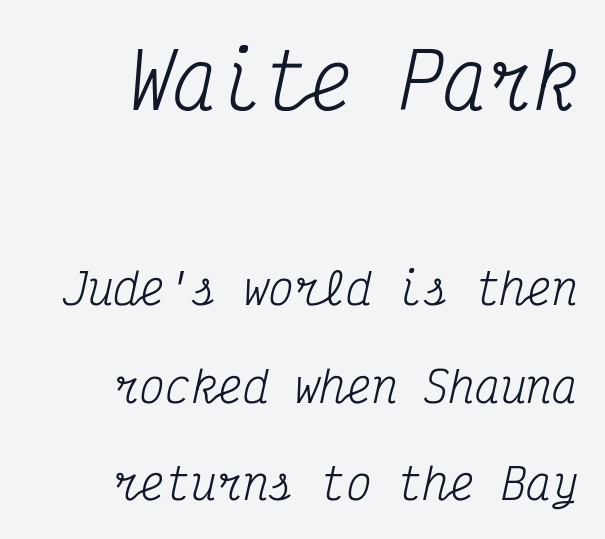
The image shows 75 px regular-weight, condensed serif type, italic (leaning right), monospaced; set right-aligned, loose line spacing (2.27x), normal letter spacing, not underlined; the first (top) block is 1.74x larger; medium stroke contrast and a medium x-height.
